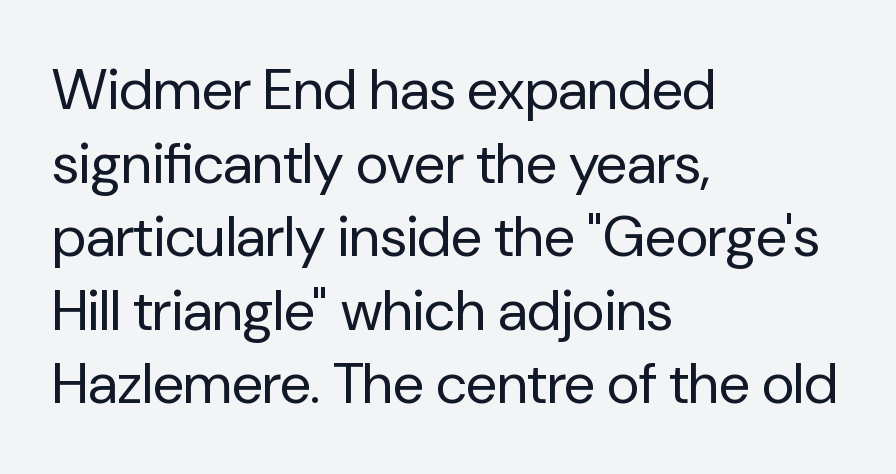
The image shows 57 px regular-weight sans-serif type, upright; set left-aligned, normal line spacing (1.29x), normal letter spacing, not underlined; low stroke contrast and a medium x-height.
